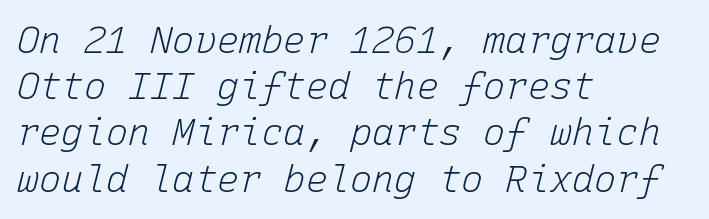
The image shows 37 px light type, italic (leaning right), monospaced; set left-aligned, normal line spacing (1.25x), normal letter spacing, not underlined; low stroke contrast and a medium x-height.
